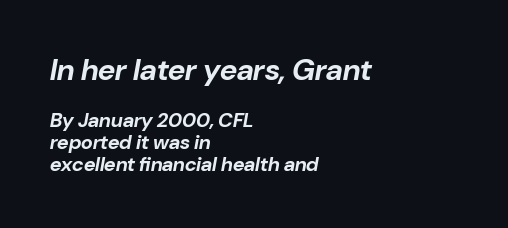
Q: Is the text bold? A: Yes.
Q: Is the text italic (slanted)? A: Yes, it leans right by about 10 degrees.
Q: Is the text underlined? A: No.
Q: How is the paragraph aligned? A: Left-aligned.
Q: Is the spacing between letters normal or unusually wide? A: Normal.
Q: Is the spacing between lines tight, normal or loose? A: Tight.
Q: Which block of text is set in a larger size, the first (top) or the second (bottom)? A: The first (top) one.
Q: Width (condensed, normal, or wide)? A: Normal.
Q: Stroke contrast? A: Low.
Q: x-height? A: Medium.
Q: Monospaced? A: No.
